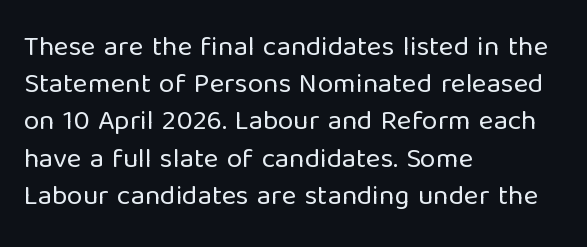
{"serif": "no", "italic": "no", "bold": "no", "weight": "regular", "width": "normal", "stroke_contrast": "low", "x_height": "medium", "monospaced": "no", "underline": "no", "align": "left", "line_spacing": "normal", "line_spacing_ratio": 1.33, "letter_spacing": "normal", "letter_spacing_em": 0.0, "glyph_px": 28}
